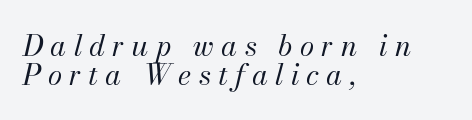
Is the type slanted? Yes — the strokes lean at a clear angle. Is this a fixed-width face? No — the glyphs have proportional, varying widths. Characters follow at a spacing far wider than the type designer built in. Is the block centered? No — it sits flush against the left margin.
